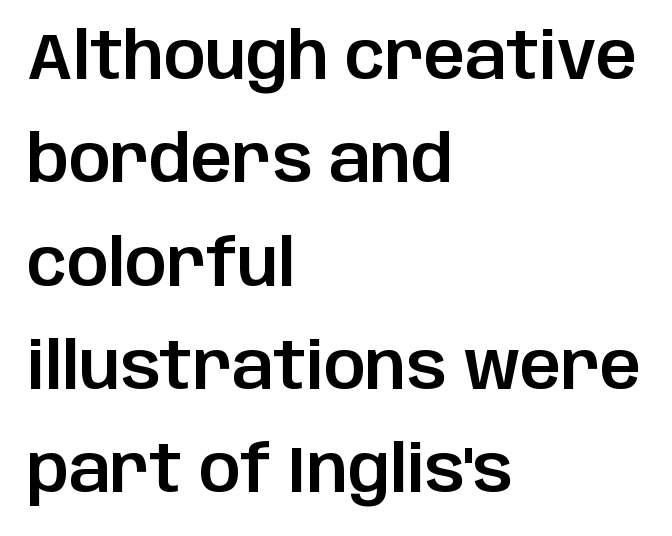
The image shows 65 px sans-serif type, upright; set left-aligned, normal line spacing (1.59x), normal letter spacing, not underlined; low stroke contrast and a large x-height.
